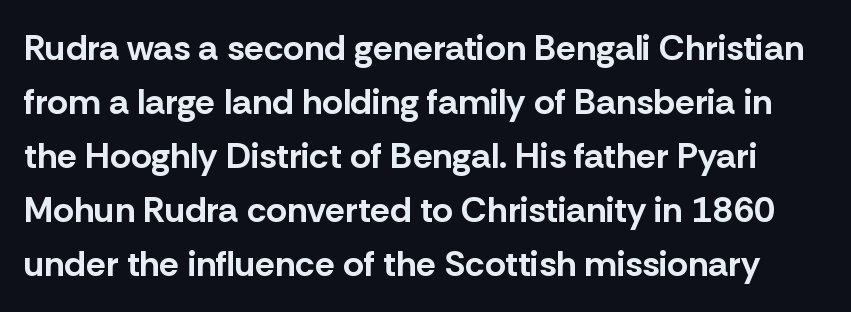
The letterforms sit shoulder to shoulder at normal distance. Line spacing here is normal. No word sits above an underline. Character widths vary here, with narrow letters taking less room than wide ones. This is heavy type, rendered in bold.
